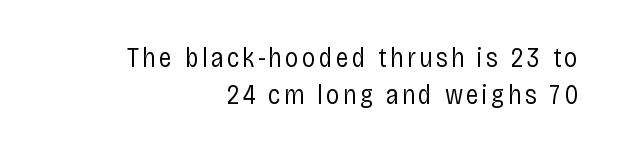
{"italic": "no", "bold": "no", "underline": "no", "align": "right", "line_spacing": "normal", "line_spacing_ratio": 1.37, "glyph_px": 27}
